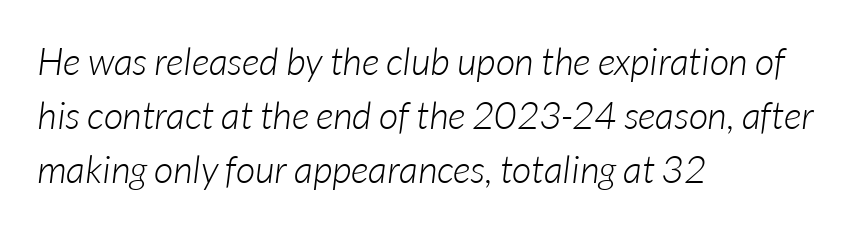
Q: Is the text bold? A: No.
Q: Is the text italic (slanted)? A: Yes, it leans right by about 7 degrees.
Q: Is the text underlined? A: No.
Q: How is the paragraph aligned? A: Left-aligned.
Q: Is the spacing between letters normal or unusually wide? A: Normal.
Q: Is the spacing between lines tight, normal or loose? A: Normal.
Q: Width (condensed, normal, or wide)? A: Normal.
Q: Stroke contrast? A: Low.
Q: x-height? A: Medium.
Q: Monospaced? A: No.
